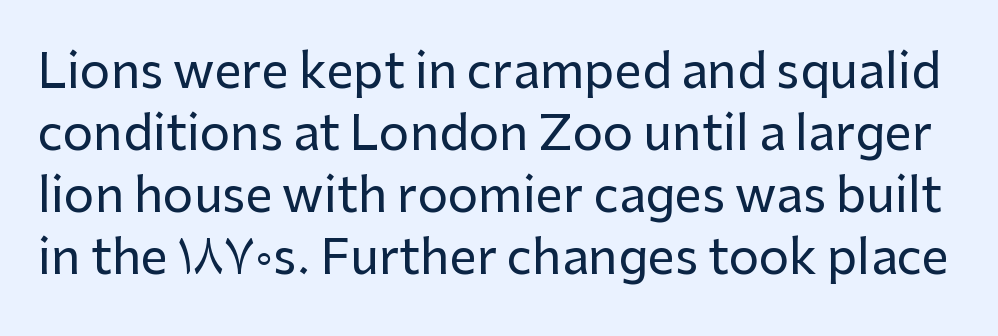
{"serif": "no", "italic": "no", "width": "normal", "stroke_contrast": "low", "x_height": "medium", "monospaced": "no", "underline": "no", "line_spacing": "normal", "line_spacing_ratio": 1.29, "letter_spacing": "normal", "letter_spacing_em": 0.0, "glyph_px": 48}
